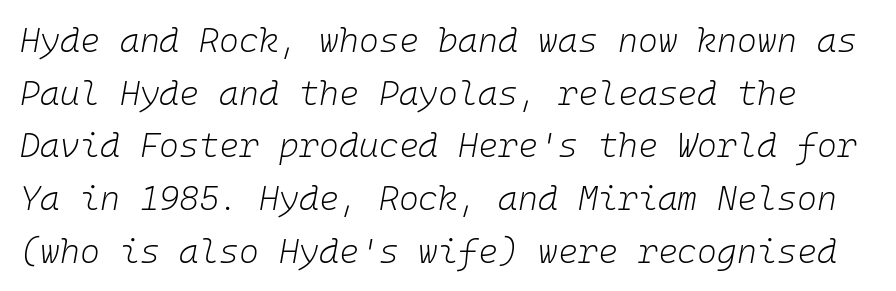
The image shows 34 px light type, italic (leaning right), monospaced; set normal line spacing (1.55x), normal letter spacing, not underlined; low stroke contrast and a medium x-height.
